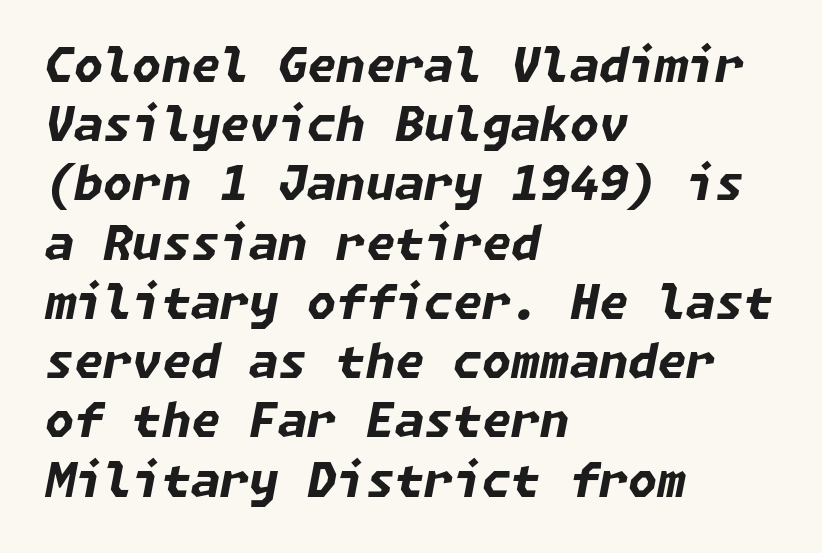
The image shows 47 px bold type, italic (leaning right); set left-aligned, normal line spacing (1.26x), normal letter spacing, not underlined; low stroke contrast and a medium x-height.
